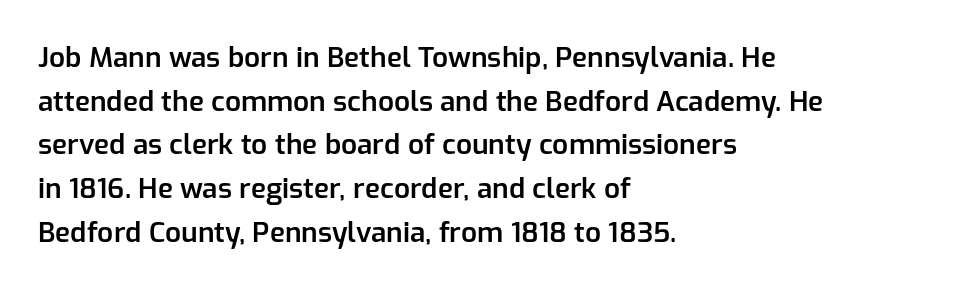
Q: Is the text bold? A: Semi-bold.
Q: Is the text italic (slanted)? A: No, it is upright.
Q: Is the typeface a serif or a sans-serif typeface? A: Sans-serif.
Q: Is the text underlined? A: No.
Q: How is the paragraph aligned? A: Left-aligned.
Q: Is the spacing between letters normal or unusually wide? A: Normal.
Q: Is the spacing between lines tight, normal or loose? A: Normal.
Q: Width (condensed, normal, or wide)? A: Normal.
Q: Stroke contrast? A: Low.
Q: x-height? A: Medium.
Q: Monospaced? A: No.
